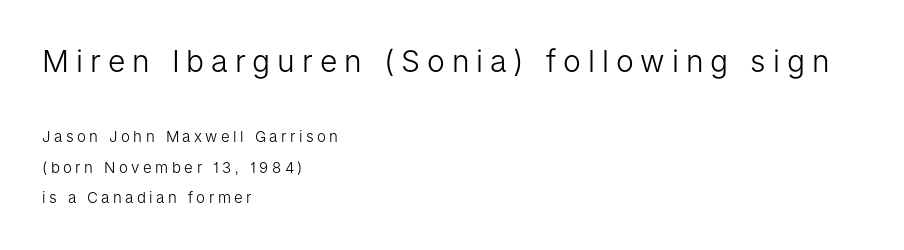
Q: Is the text bold? A: No.
Q: Is the text italic (slanted)? A: No, it is upright.
Q: Is the typeface a serif or a sans-serif typeface? A: Sans-serif.
Q: Is the text underlined? A: No.
Q: How is the paragraph aligned? A: Left-aligned.
Q: Is the spacing between letters normal or unusually wide? A: Unusually wide.
Q: Is the spacing between lines tight, normal or loose? A: Loose.
Q: Which block of text is set in a larger size, the first (top) or the second (bottom)? A: The first (top) one.
Q: Width (condensed, normal, or wide)? A: Normal.
Q: Stroke contrast? A: Low.
Q: x-height? A: Medium.
Q: Monospaced? A: No.
